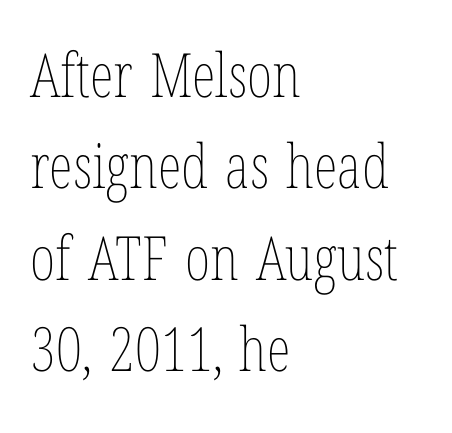
Q: Is the text bold? A: No.
Q: Is the text italic (slanted)? A: No, it is upright.
Q: Is the text underlined? A: No.
Q: How is the paragraph aligned? A: Left-aligned.
Q: Is the spacing between letters normal or unusually wide? A: Normal.
Q: Is the spacing between lines tight, normal or loose? A: Normal.
Q: Width (condensed, normal, or wide)? A: Condensed.
Q: Stroke contrast? A: Low.
Q: x-height? A: Medium.
Q: Monospaced? A: No.
